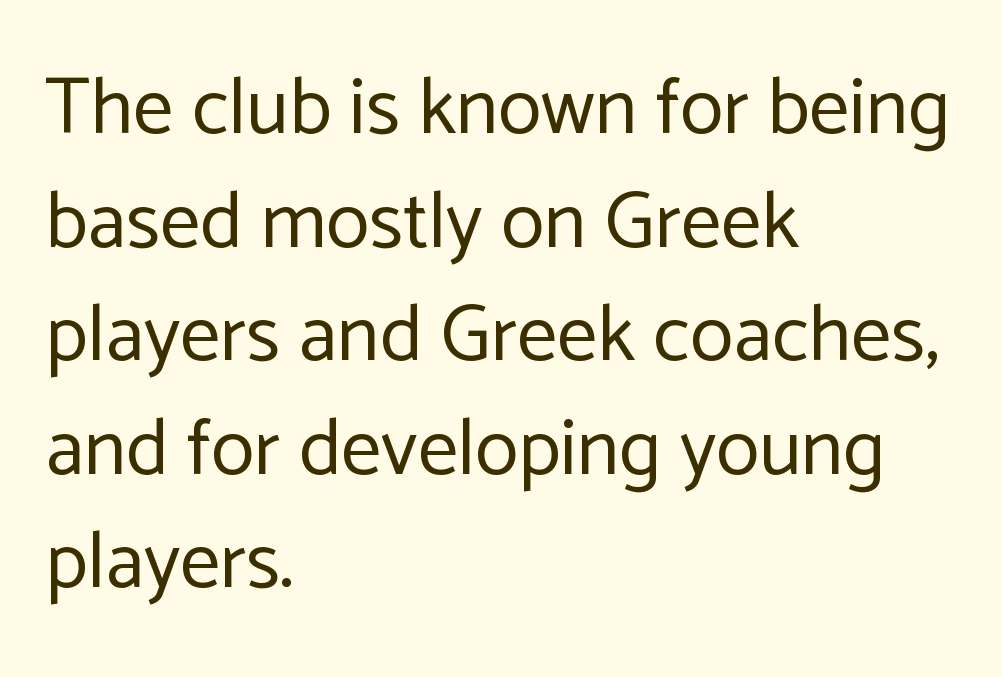
The image shows 80 px regular-weight sans-serif type, upright; set left-aligned, normal line spacing (1.42x), normal letter spacing, not underlined; low stroke contrast and a medium x-height.
